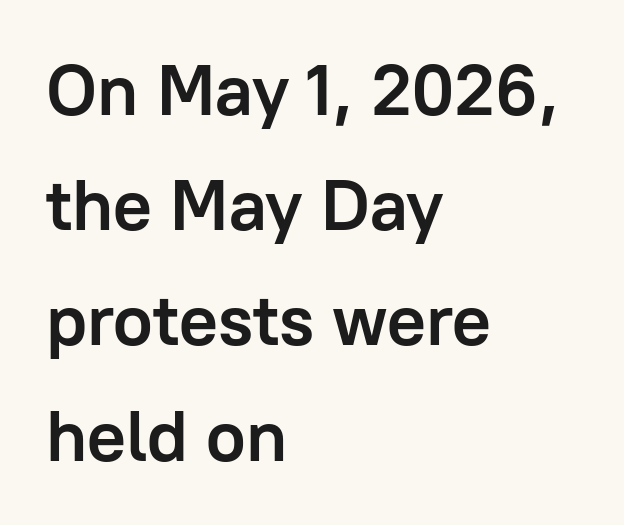
Q: Is the text bold? A: Yes.
Q: Is the text italic (slanted)? A: No, it is upright.
Q: Is the typeface a serif or a sans-serif typeface? A: Sans-serif.
Q: Is the text underlined? A: No.
Q: How is the paragraph aligned? A: Left-aligned.
Q: Is the spacing between letters normal or unusually wide? A: Normal.
Q: Is the spacing between lines tight, normal or loose? A: Normal.
Q: Width (condensed, normal, or wide)? A: Normal.
Q: Stroke contrast? A: Low.
Q: x-height? A: Medium.
Q: Monospaced? A: No.
